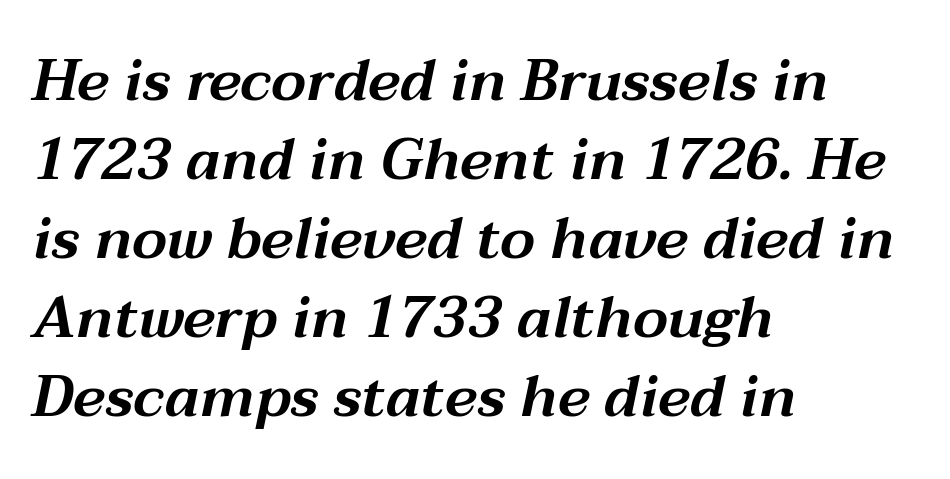
{"italic": "yes", "lean": "right", "slant_degrees": 12, "width": "wide", "stroke_contrast": "medium", "x_height": "medium", "monospaced": "no", "underline": "no", "align": "left", "line_spacing": "normal", "line_spacing_ratio": 1.36, "letter_spacing": "normal", "letter_spacing_em": 0.0, "glyph_px": 58}
